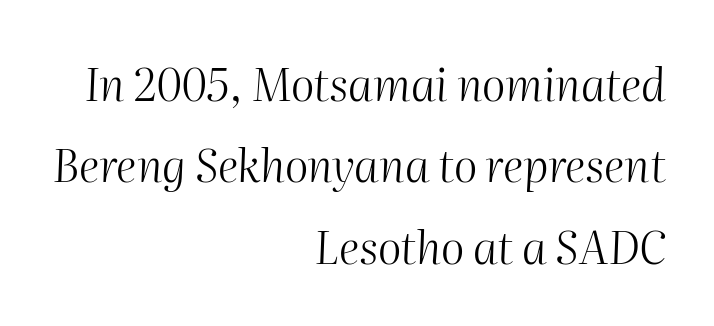
The image shows 45 px light type, italic (leaning right); set right-aligned, line spacing 1.81x, normal letter spacing, not underlined; medium stroke contrast and a medium x-height.
